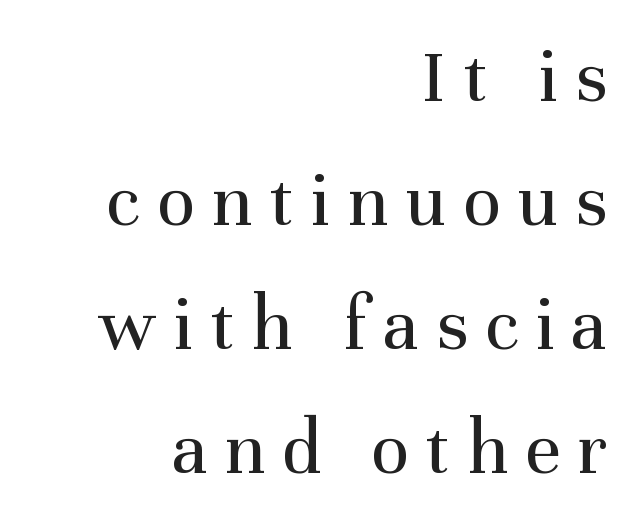
The image shows 79 px regular-weight serif type, upright; set right-aligned, normal line spacing (1.57x), unusually wide letter spacing (+0.21 em), not underlined; medium stroke contrast and a medium x-height.
